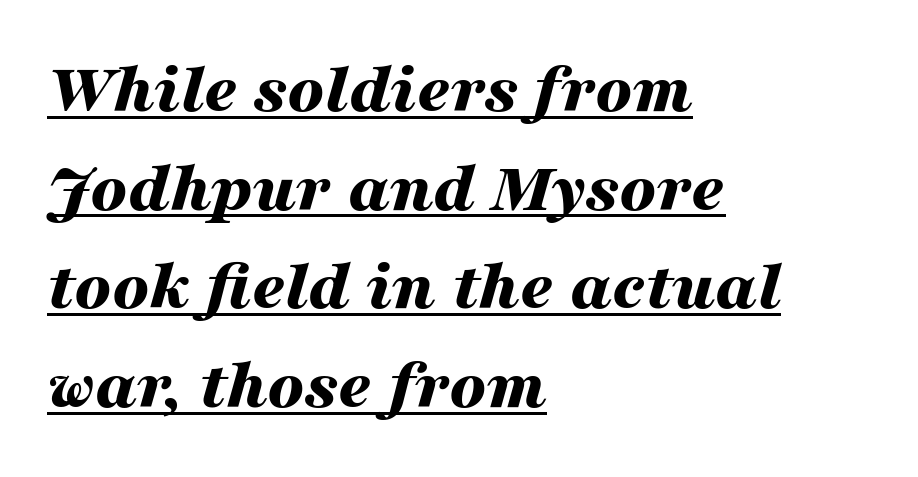
Q: Is the text bold? A: Yes.
Q: Is the text italic (slanted)? A: Yes, it leans right by about 16 degrees.
Q: Is the text underlined? A: Yes.
Q: How is the paragraph aligned? A: Left-aligned.
Q: Is the spacing between letters normal or unusually wide? A: Normal.
Q: Is the spacing between lines tight, normal or loose? A: Normal.
Q: Width (condensed, normal, or wide)? A: Wide.
Q: Stroke contrast? A: Medium.
Q: x-height? A: Medium.
Q: Monospaced? A: No.
